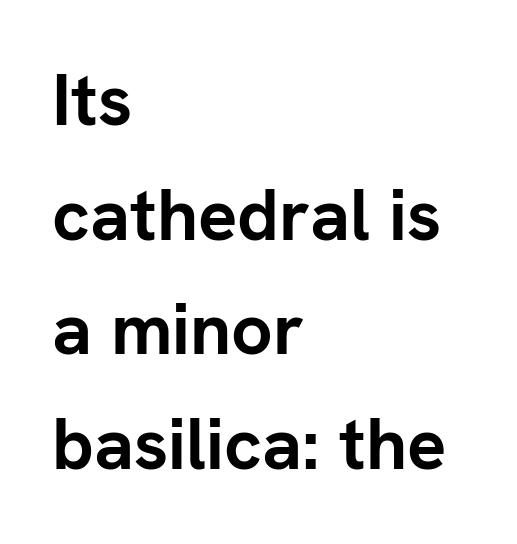
The image shows 73 px semibold sans-serif type, upright; set left-aligned, normal line spacing (1.57x), normal letter spacing, not underlined; low stroke contrast and a medium x-height.
